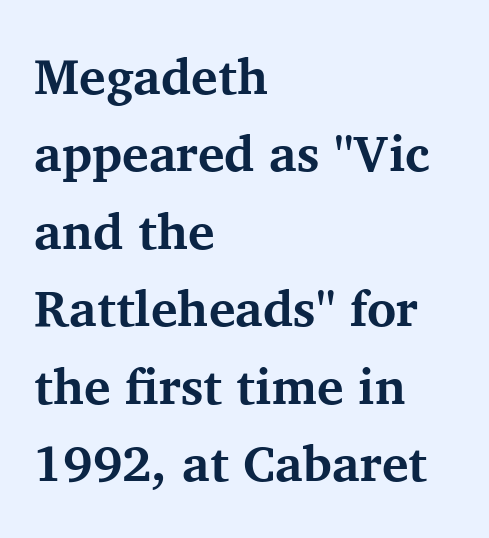
Q: Is the text bold? A: Yes.
Q: Is the text italic (slanted)? A: No, it is upright.
Q: Is the typeface a serif or a sans-serif typeface? A: Serif.
Q: Is the text underlined? A: No.
Q: How is the paragraph aligned? A: Left-aligned.
Q: Is the spacing between letters normal or unusually wide? A: Normal.
Q: Is the spacing between lines tight, normal or loose? A: Normal.
Q: Width (condensed, normal, or wide)? A: Normal.
Q: Stroke contrast? A: Medium.
Q: x-height? A: Medium.
Q: Monospaced? A: No.
